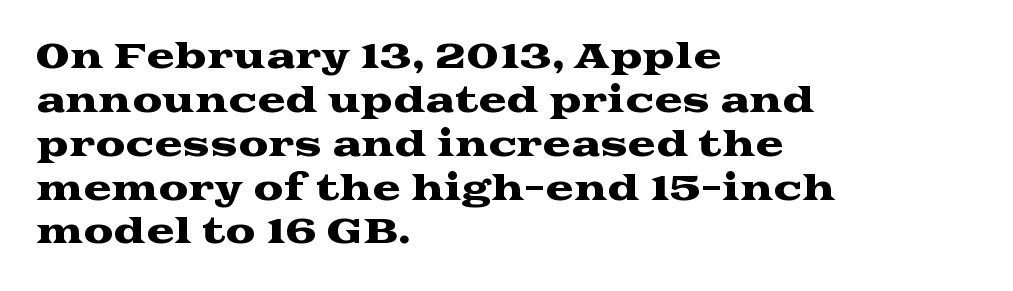
The image shows 34 px wide serif type, upright; set left-aligned, normal line spacing (1.29x), normal letter spacing, not underlined; medium stroke contrast and a medium x-height.
